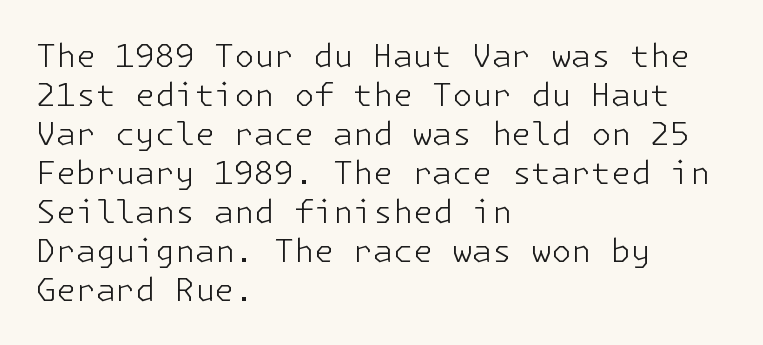
Q: Is the text bold? A: No.
Q: Is the text italic (slanted)? A: No, it is upright.
Q: Is the typeface a serif or a sans-serif typeface? A: Sans-serif.
Q: Is the text underlined? A: No.
Q: How is the paragraph aligned? A: Left-aligned.
Q: Is the spacing between letters normal or unusually wide? A: Normal.
Q: Width (condensed, normal, or wide)? A: Normal.
Q: Stroke contrast? A: Low.
Q: x-height? A: Medium.
